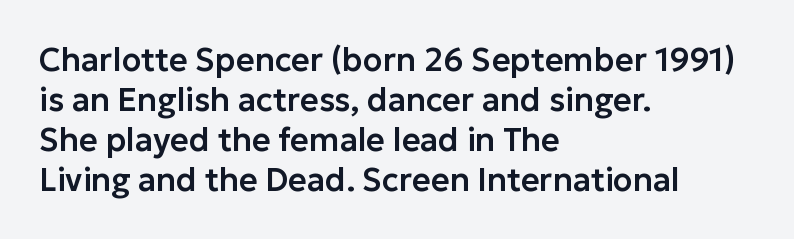
Q: Is the text italic (slanted)? A: No, it is upright.
Q: Is the typeface a serif or a sans-serif typeface? A: Sans-serif.
Q: Is the text underlined? A: No.
Q: How is the paragraph aligned? A: Left-aligned.
Q: Is the spacing between letters normal or unusually wide? A: Normal.
Q: Is the spacing between lines tight, normal or loose? A: Normal.
Q: Width (condensed, normal, or wide)? A: Normal.
Q: Stroke contrast? A: Low.
Q: x-height? A: Medium.
Q: Monospaced? A: No.
